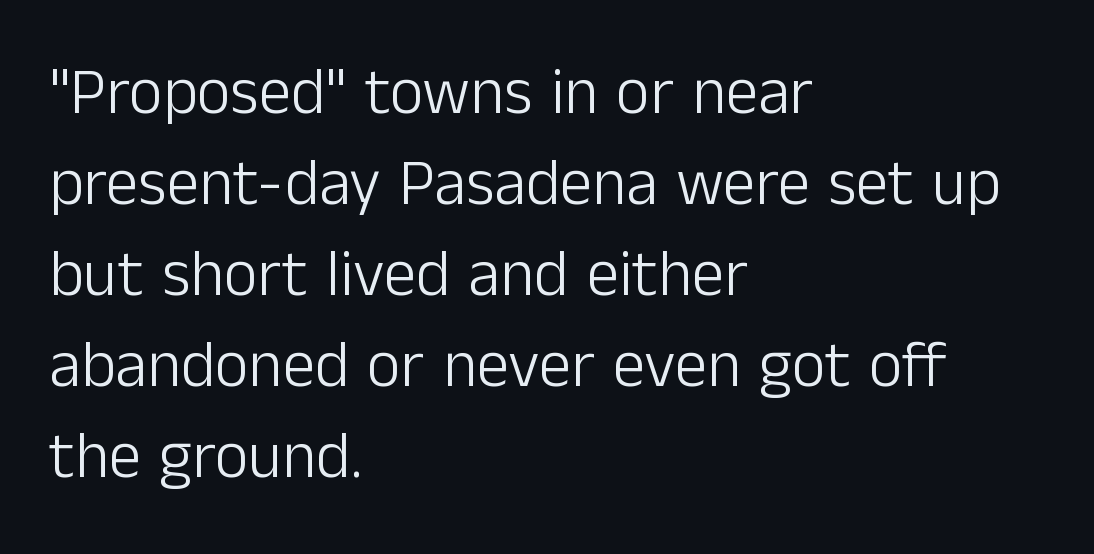
Type without underlining. Every stem runs plumb, perpendicular to the baseline. Nobody touched the tracking dial on this one. Classification — sans serif. Leading matches the norm, producing a regular column.
